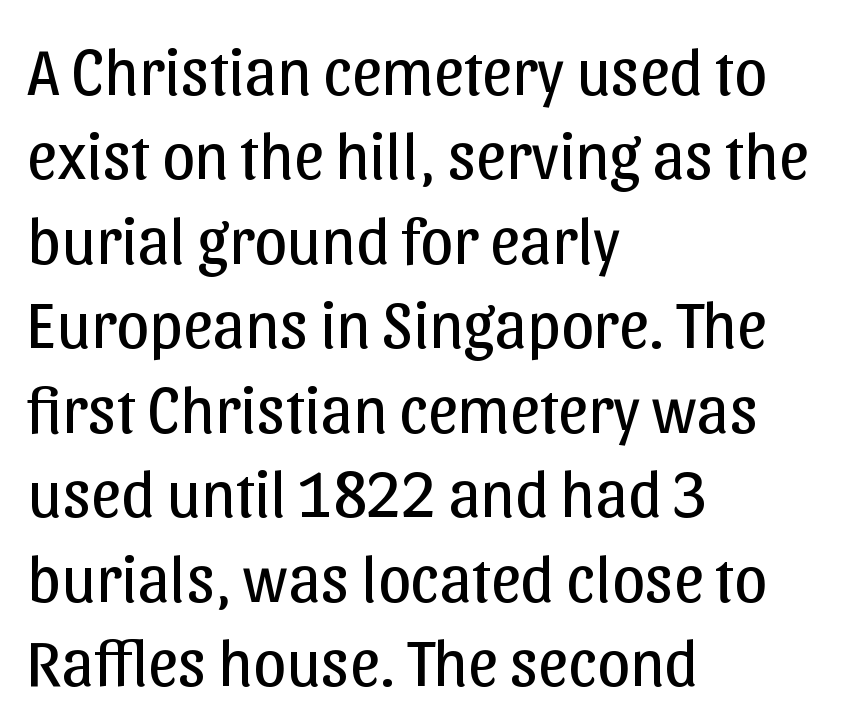
{"serif": "no", "italic": "no", "bold": "no", "weight": "regular", "width": "normal", "stroke_contrast": "low", "x_height": "medium", "monospaced": "no", "underline": "no", "align": "left", "line_spacing": "normal", "line_spacing_ratio": 1.28, "letter_spacing": "normal", "letter_spacing_em": 0.0, "glyph_px": 66}
